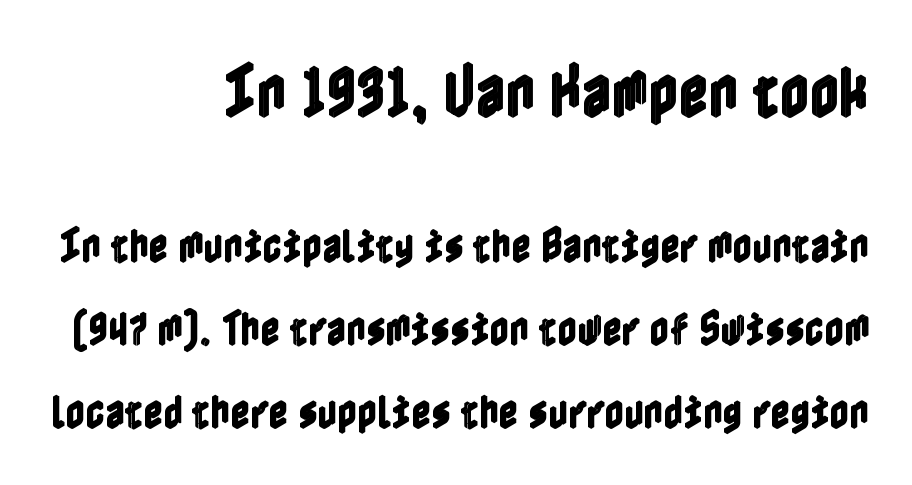
The image shows 57 px condensed type, upright; set right-aligned, loose line spacing (2.18x), normal letter spacing, not underlined; the first (top) block is 1.5x larger; a medium x-height.
